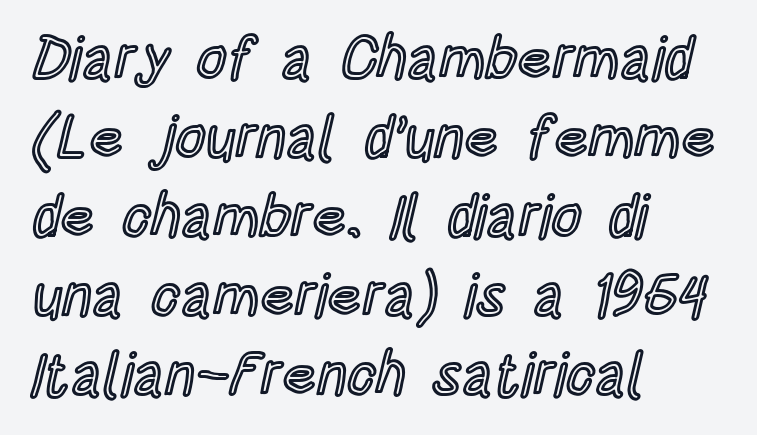
In CSS terms this would be text-align: left. Only glyphs here, with clear space below each row. The rendering keeps characters at their native spacing. The space between consecutive lines is moderate. Varying glyph widths throughout — classic text-font behaviour.
